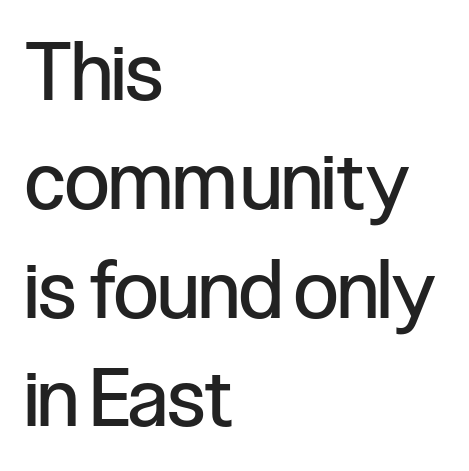
Short and long lines alike share a common starting point at left. Character widths vary here, with narrow letters taking less room than wide ones. The font's upright variant was chosen for this text. The typesetting does not lean heavy: it is not bold. Tracking here is standard; glyphs follow each other at the usual distance. Examine the stroke ends and you'll find no serifs.
